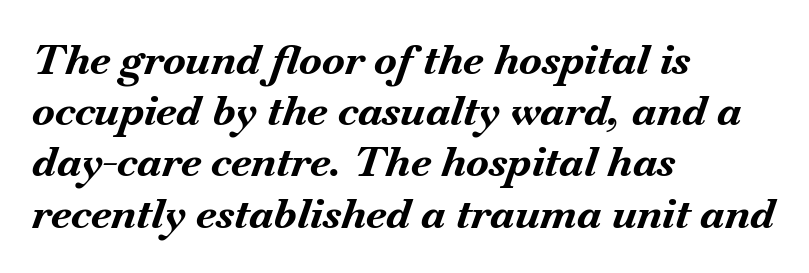
{"italic": "yes", "lean": "right", "slant_degrees": 18, "bold": "yes", "weight": "bold", "width": "normal", "stroke_contrast": "medium", "x_height": "small", "monospaced": "no", "underline": "no", "align": "left", "line_spacing_ratio": 1.22, "letter_spacing": "normal", "letter_spacing_em": 0.0, "glyph_px": 42}
